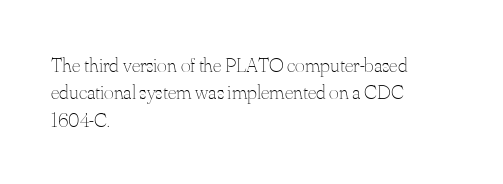
The image shows 21 px text type, upright; set left-aligned, normal line spacing (1.3x), normal letter spacing, not underlined.
